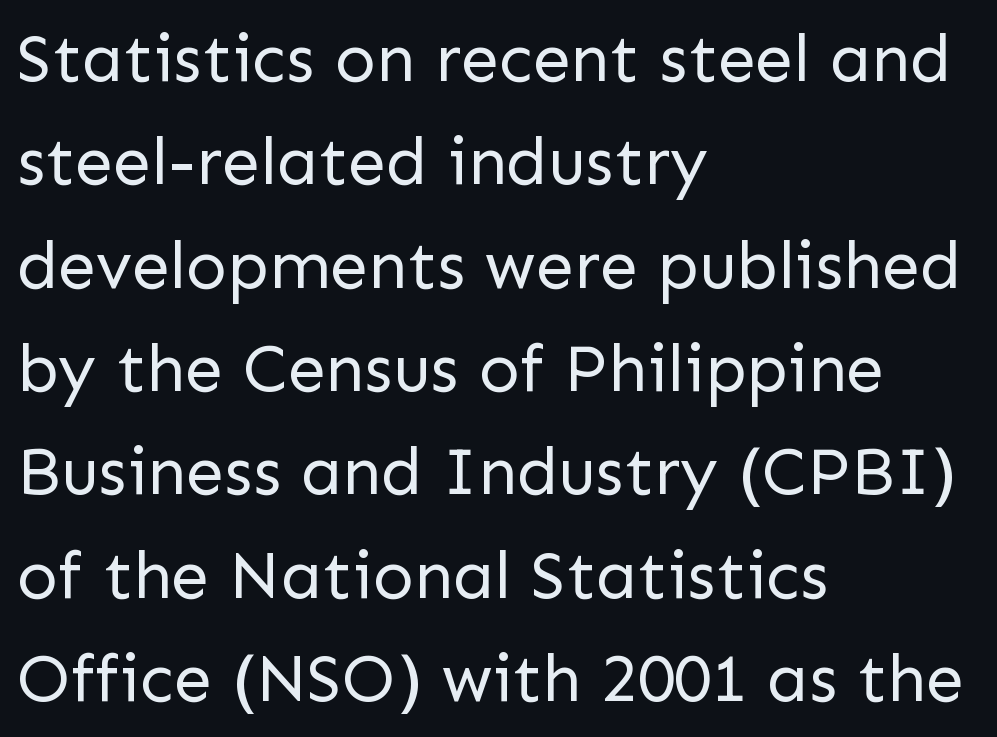
The image shows 68 px regular-weight sans-serif type, upright; set left-aligned, normal line spacing (1.52x), normal letter spacing, not underlined; low stroke contrast and a medium x-height.
